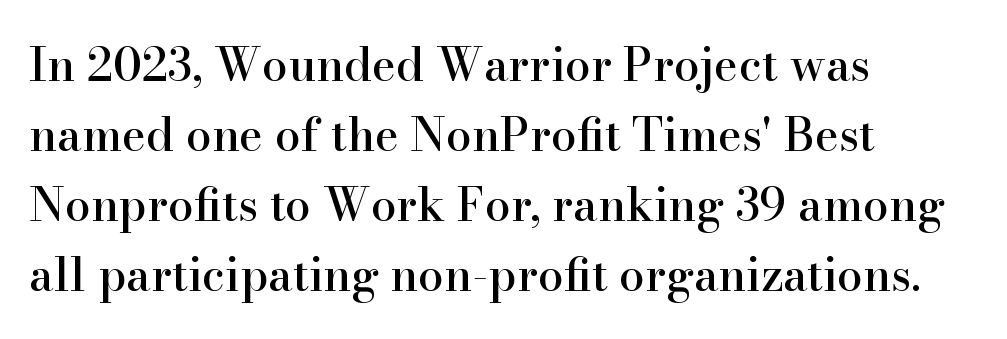
Q: Is the text italic (slanted)? A: No, it is upright.
Q: Is the typeface a serif or a sans-serif typeface? A: Serif.
Q: Is the text underlined? A: No.
Q: How is the paragraph aligned? A: Left-aligned.
Q: Is the spacing between letters normal or unusually wide? A: Normal.
Q: Is the spacing between lines tight, normal or loose? A: Normal.
Q: Width (condensed, normal, or wide)? A: Normal.
Q: Stroke contrast? A: High.
Q: x-height? A: Small.
Q: Monospaced? A: No.
